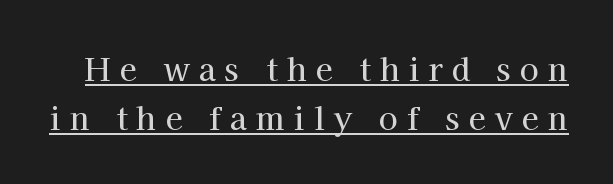
Q: Is the text italic (slanted)? A: No, it is upright.
Q: Is the typeface a serif or a sans-serif typeface? A: Serif.
Q: Is the text underlined? A: Yes.
Q: Is the spacing between letters normal or unusually wide? A: Unusually wide.
Q: Is the spacing between lines tight, normal or loose? A: Normal.
Q: Width (condensed, normal, or wide)? A: Normal.
Q: Stroke contrast? A: High.
Q: x-height? A: Medium.
Q: Monospaced? A: No.
